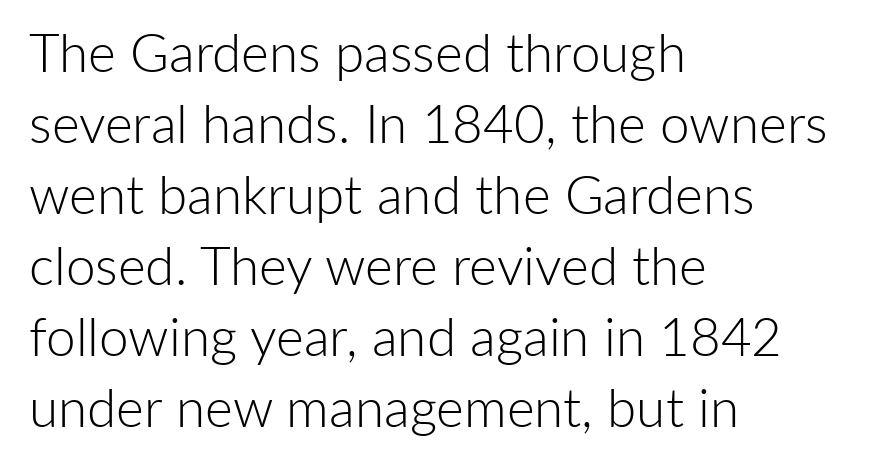
Q: Is the text bold? A: No.
Q: Is the text italic (slanted)? A: No, it is upright.
Q: Is the typeface a serif or a sans-serif typeface? A: Sans-serif.
Q: Is the text underlined? A: No.
Q: How is the paragraph aligned? A: Left-aligned.
Q: Is the spacing between letters normal or unusually wide? A: Normal.
Q: Is the spacing between lines tight, normal or loose? A: Normal.
Q: Width (condensed, normal, or wide)? A: Normal.
Q: Stroke contrast? A: Low.
Q: x-height? A: Medium.
Q: Monospaced? A: No.
